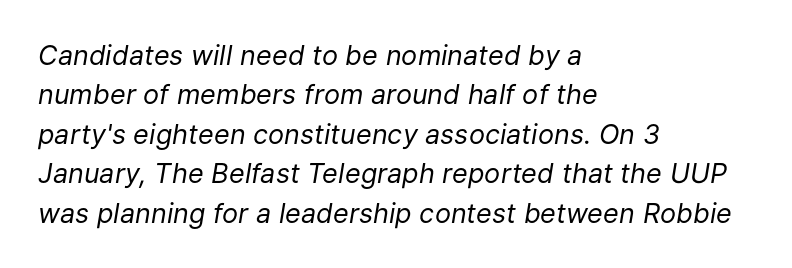
Q: Is the text bold? A: No.
Q: Is the text italic (slanted)? A: Yes, it leans right by about 9 degrees.
Q: Is the text underlined? A: No.
Q: How is the paragraph aligned? A: Left-aligned.
Q: Is the spacing between letters normal or unusually wide? A: Normal.
Q: Is the spacing between lines tight, normal or loose? A: Normal.
